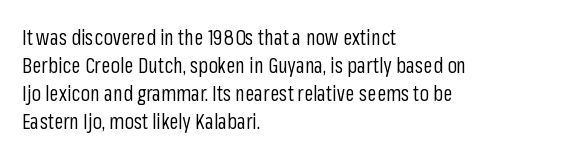
The image shows 21 px text type, upright; set left-aligned, normal line spacing (1.33x), normal letter spacing, not underlined.
